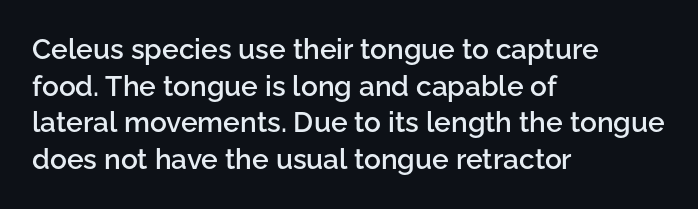
{"serif": "no", "italic": "no", "bold": "semi", "weight": "semibold", "width": "normal", "stroke_contrast": "low", "x_height": "medium", "monospaced": "no", "underline": "no", "align": "left", "line_spacing": "normal", "line_spacing_ratio": 1.31, "letter_spacing": "normal", "letter_spacing_em": 0.0, "glyph_px": 28}
